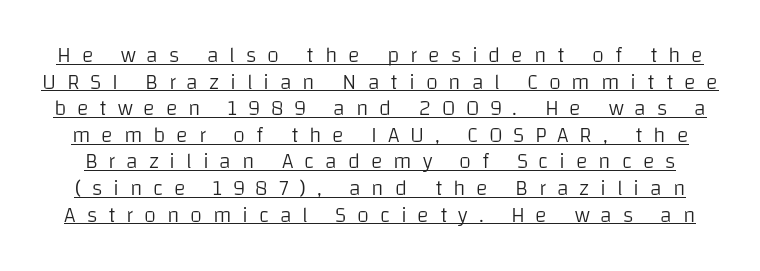
The image shows 22 px text type, upright; set line spacing 1.21x, unusually wide letter spacing (+0.49 em), underlined.
